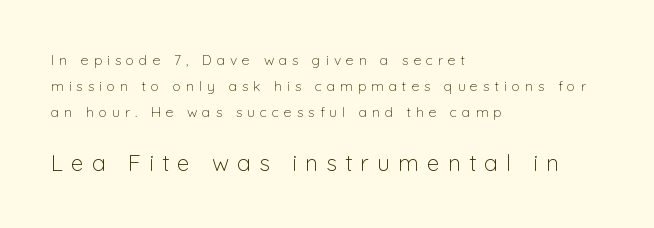
{"italic": "no", "bold": "no", "underline": "no", "align": "left", "line_spacing_ratio": 1.86, "letter_spacing": "wide", "letter_spacing_em": 0.35, "larger_block": "second", "size_ratio": 1.64, "glyph_px": 23}
